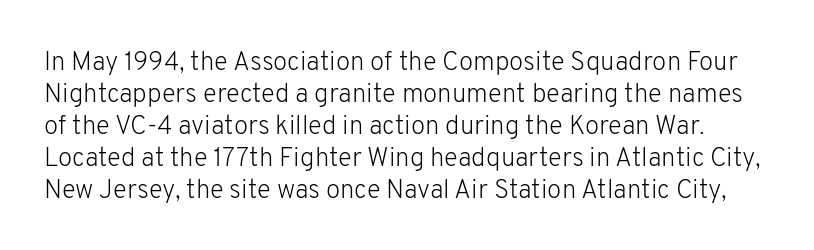
Q: Is the text bold? A: No.
Q: Is the text italic (slanted)? A: No, it is upright.
Q: Is the text underlined? A: No.
Q: Is the spacing between letters normal or unusually wide? A: Normal.
